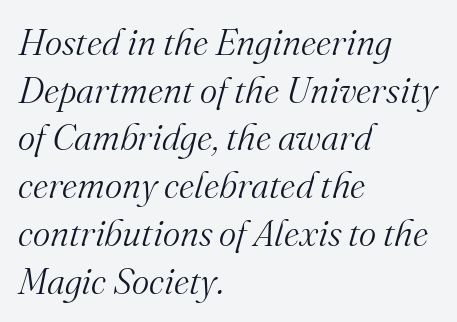
Q: Is the text bold? A: No.
Q: Is the text italic (slanted)? A: Yes, it leans right by about 16 degrees.
Q: Is the typeface a serif or a sans-serif typeface? A: Serif.
Q: Is the text underlined? A: No.
Q: How is the paragraph aligned? A: Left-aligned.
Q: Is the spacing between letters normal or unusually wide? A: Normal.
Q: Is the spacing between lines tight, normal or loose? A: Normal.
Q: Width (condensed, normal, or wide)? A: Normal.
Q: Stroke contrast? A: Medium.
Q: x-height? A: Small.
Q: Monospaced? A: No.
